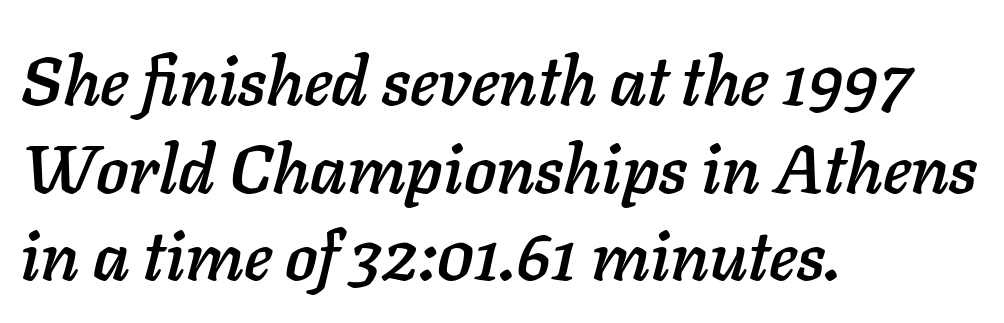
One-word summary of the alignment: left. The type is set solid horizontally, with unmodified tracking. Slanted lettering throughout. The words here are not underlined. This sample has the flowing, uneven cadence of proportional lettering.
